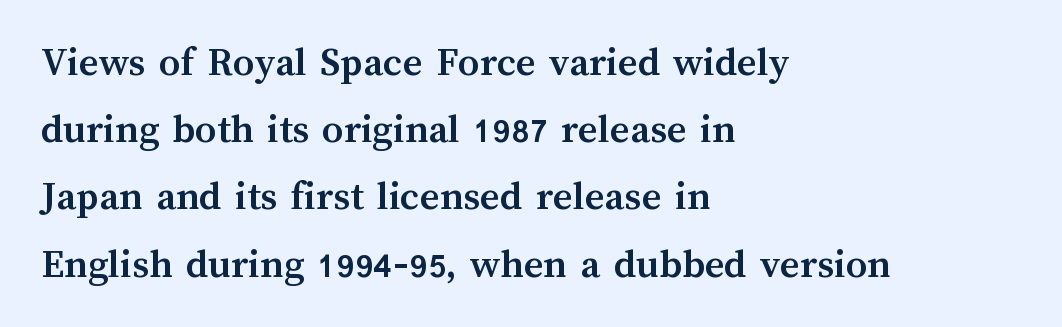
The image shows 42 px semibold type, upright; set left-aligned, normal line spacing (1.6x), normal letter spacing, not underlined; medium stroke contrast and a medium x-height.
